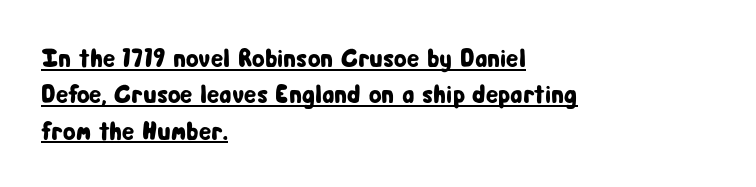
The image shows 26 px text type, upright; set left-aligned, normal line spacing (1.4x), normal letter spacing, underlined.
